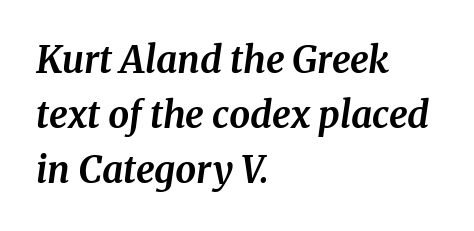
The horizontal fit of the characters is conventional and even. Quick note: underline off. Successive baselines arrive at the customary interval. A typesetter would label this face a serif. The font is running at its bold setting. Is the block centered? No — it sits flush against the left margin.
